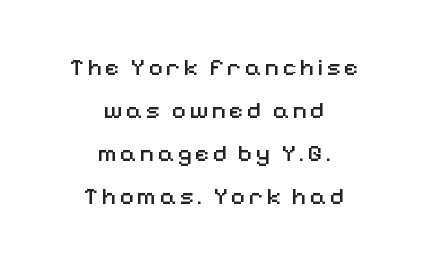
Q: Is the text bold? A: No.
Q: Is the text italic (slanted)? A: No, it is upright.
Q: Is the text underlined? A: No.
Q: How is the paragraph aligned? A: Centered.
